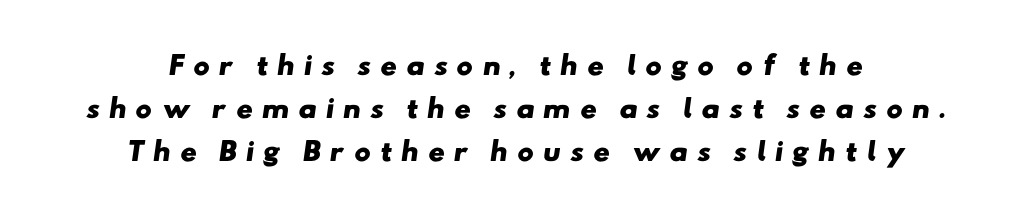
This sample uses expanded letter spacing, leaving extra air between glyphs. The whitespace from short lines is split evenly between both sides. Words float on clear page, feet unadorned. These words are printed bold, with thick strokes throughout.
